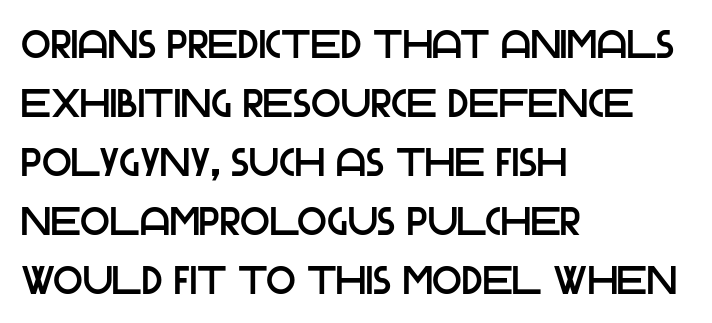
Q: Is the text italic (slanted)? A: No, it is upright.
Q: Is the typeface a serif or a sans-serif typeface? A: Sans-serif.
Q: Is the text underlined? A: No.
Q: How is the paragraph aligned? A: Left-aligned.
Q: Is the spacing between letters normal or unusually wide? A: Normal.
Q: Is the spacing between lines tight, normal or loose? A: Normal.
Q: Width (condensed, normal, or wide)? A: Normal.
Q: Stroke contrast? A: Low.
Q: x-height? A: Large.
Q: Monospaced? A: No.
